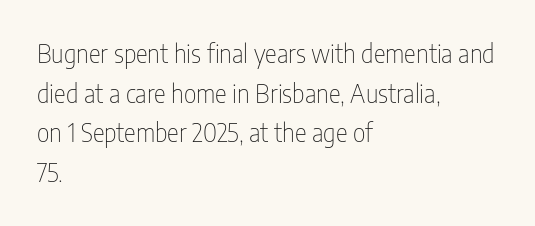
{"italic": "no", "bold": "no", "underline": "no", "align": "left", "line_spacing": "normal", "line_spacing_ratio": 1.59, "letter_spacing": "normal", "letter_spacing_em": 0.0, "glyph_px": 25}
